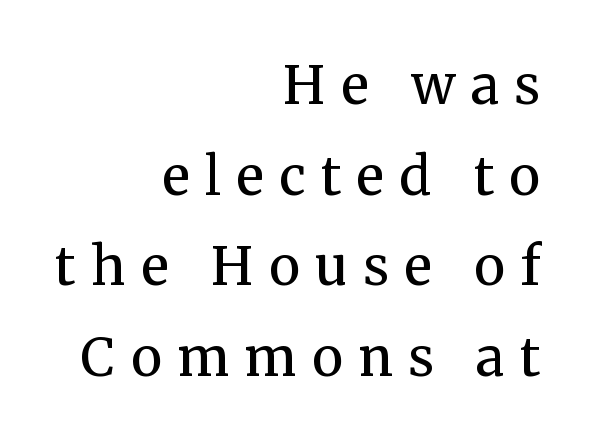
{"serif": "yes", "italic": "no", "bold": "no", "weight": "regular", "width": "normal", "stroke_contrast": "medium", "x_height": "medium", "monospaced": "no", "underline": "no", "align": "right", "line_spacing_ratio": 1.71, "letter_spacing": "wide", "letter_spacing_em": 0.29, "glyph_px": 53}
